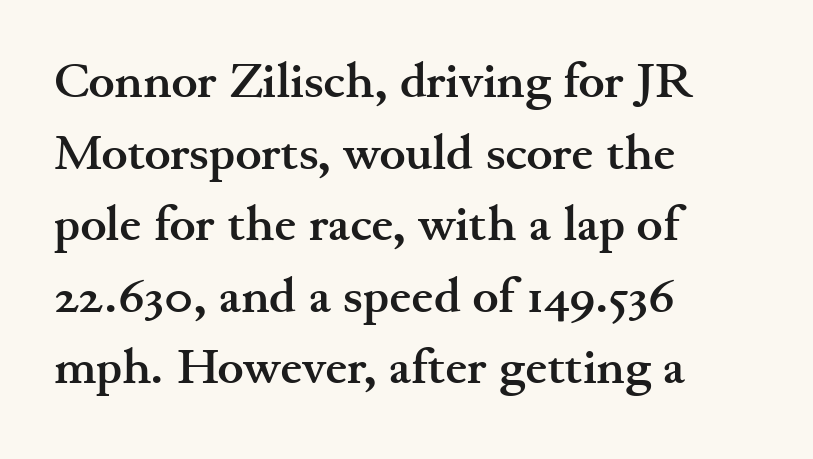
{"serif": "yes", "italic": "no", "bold": "yes", "weight": "semibold", "width": "wide", "stroke_contrast": "medium", "x_height": "small", "monospaced": "no", "underline": "no", "align": "left", "line_spacing": "normal", "line_spacing_ratio": 1.46, "letter_spacing": "normal", "letter_spacing_em": 0.0, "glyph_px": 49}
